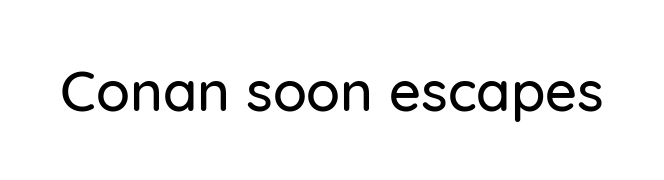
The image shows 56 px sans-serif type, upright; set normal letter spacing, not underlined; low stroke contrast and a medium x-height.
